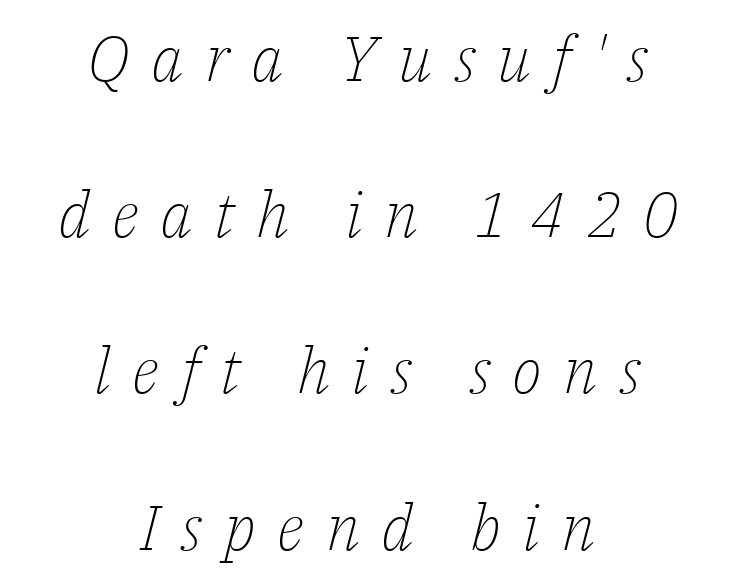
{"serif": "yes", "italic": "yes", "lean": "right", "slant_degrees": 14, "bold": "no", "weight": "light", "width": "normal", "stroke_contrast": "low", "x_height": "medium", "monospaced": "no", "underline": "no", "align": "center", "line_spacing": "loose", "line_spacing_ratio": 2.48, "letter_spacing": "wide", "letter_spacing_em": 0.34, "glyph_px": 63}
